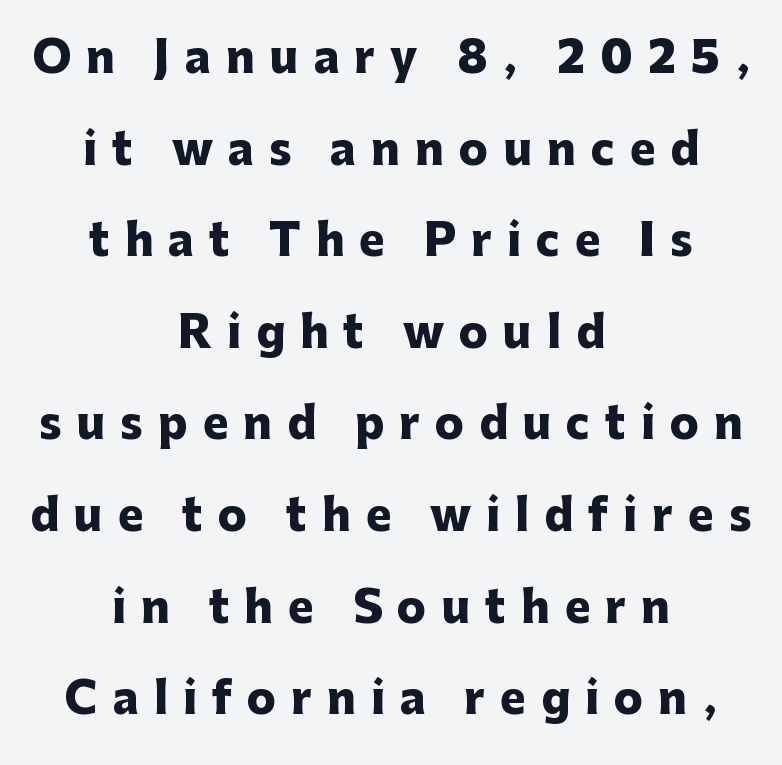
This is heavy type, rendered in bold. Students, observe: this is what heavily led, spacious text looks like. Only glyphs here, with clear space below each row. Are there feet on the stems? There aren't — it's a sans. You could not count columns in this text — the font is proportionally spaced. The rag falls on both sides of this text block equally.
